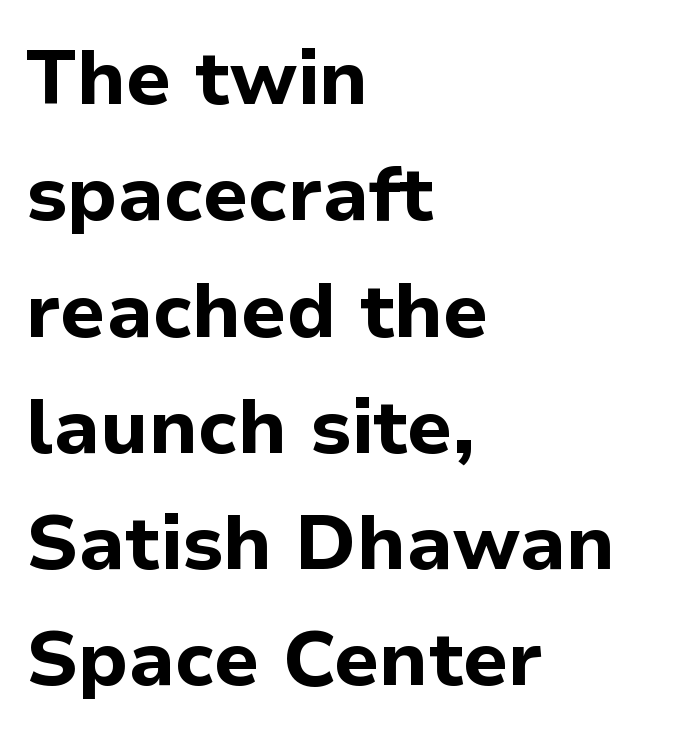
The image shows 77 px bold sans-serif type, upright; set left-aligned, normal line spacing (1.51x), normal letter spacing, not underlined; low stroke contrast and a medium x-height.
